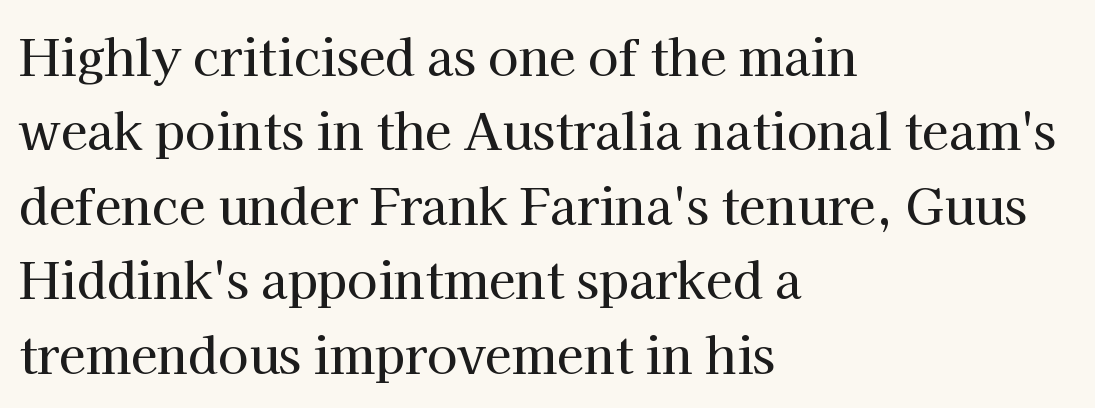
The compositor pushed each line to the left boundary. Posture: straight, roman, zero tilt. These lines keep a tight, regular rhythm from letter to letter. No word sits above an underline.
